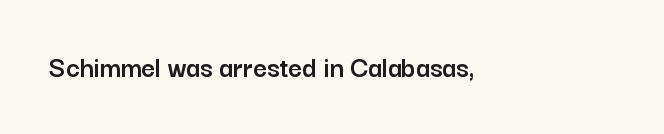
{"serif": "no", "italic": "no", "width": "normal", "stroke_contrast": "low", "x_height": "medium", "monospaced": "no", "underline": "no", "letter_spacing": "normal", "letter_spacing_em": 0.0, "glyph_px": 30}
